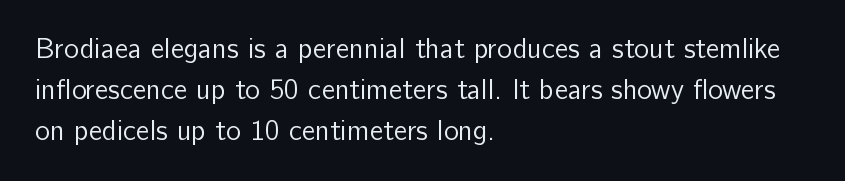
The image shows 28 px regular-weight sans-serif type, upright; set left-aligned, normal line spacing (1.46x), normal letter spacing, not underlined; low stroke contrast and a medium x-height.
